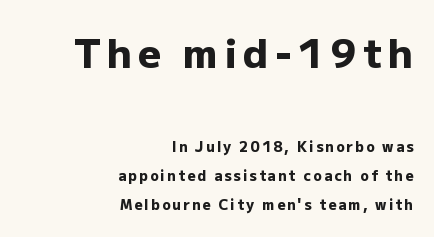
The image shows 40 px heavy sans-serif type, upright; set right-aligned, loose line spacing (2.06x), not underlined; the first (top) block is 2.86x larger; low stroke contrast and a medium x-height.
